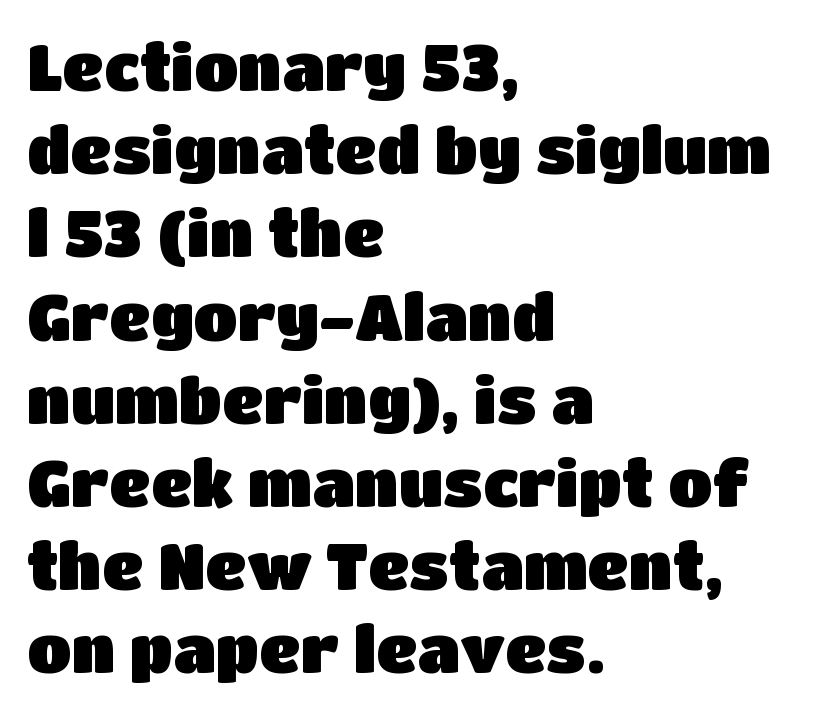
The image shows 65 px sans-serif type, upright; set left-aligned, normal line spacing (1.28x), normal letter spacing, not underlined; low stroke contrast and a large x-height.
